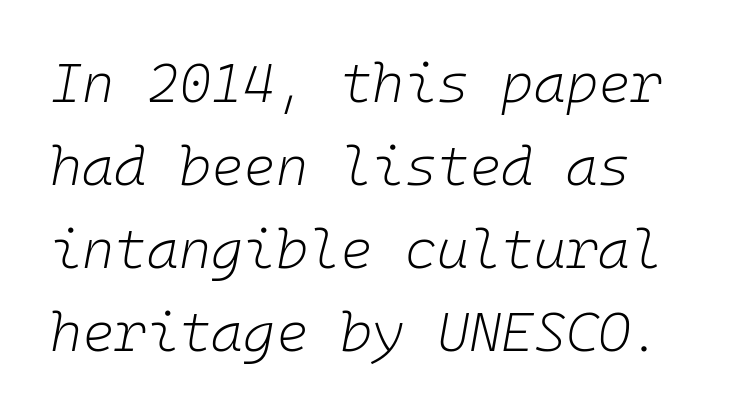
Observe the ordinary spacing: letters are neighbours, not strangers. The rendering uses typewriter-style spacing with identical character cells. Descenders are the only things crossing below the line. The space between consecutive lines is moderate.
